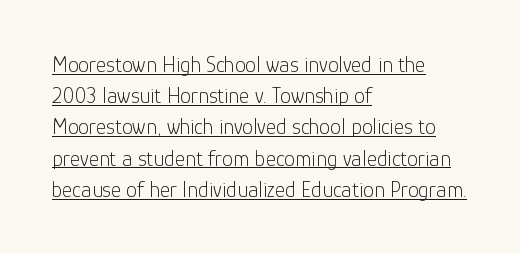
The image shows 22 px text type, upright; set left-aligned, normal line spacing (1.42x), normal letter spacing, underlined.
